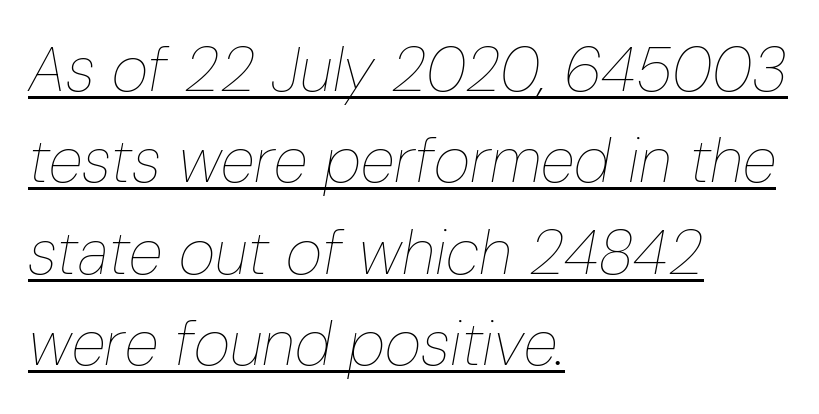
Q: Is the text bold? A: No.
Q: Is the text italic (slanted)? A: Yes, it leans right by about 10 degrees.
Q: Is the text underlined? A: Yes.
Q: How is the paragraph aligned? A: Left-aligned.
Q: Is the spacing between letters normal or unusually wide? A: Normal.
Q: Is the spacing between lines tight, normal or loose? A: Normal.
Q: Width (condensed, normal, or wide)? A: Condensed.
Q: Stroke contrast? A: Low.
Q: x-height? A: Medium.
Q: Monospaced? A: No.
